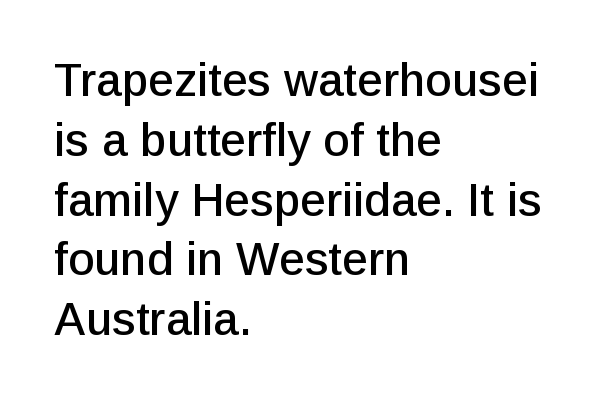
Q: Is the text italic (slanted)? A: No, it is upright.
Q: Is the typeface a serif or a sans-serif typeface? A: Sans-serif.
Q: Is the text underlined? A: No.
Q: How is the paragraph aligned? A: Left-aligned.
Q: Is the spacing between letters normal or unusually wide? A: Normal.
Q: Is the spacing between lines tight, normal or loose? A: Normal.
Q: Width (condensed, normal, or wide)? A: Normal.
Q: Stroke contrast? A: Low.
Q: x-height? A: Medium.
Q: Monospaced? A: No.
